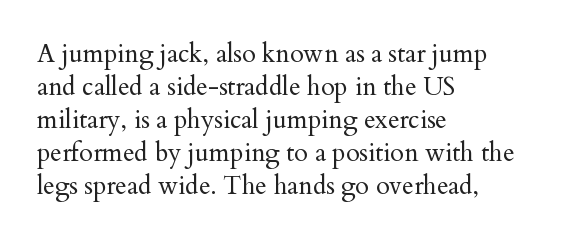
Q: Is the text bold? A: No.
Q: Is the text italic (slanted)? A: No, it is upright.
Q: Is the text underlined? A: No.
Q: How is the paragraph aligned? A: Left-aligned.
Q: Is the spacing between letters normal or unusually wide? A: Normal.
Q: Is the spacing between lines tight, normal or loose? A: Normal.
